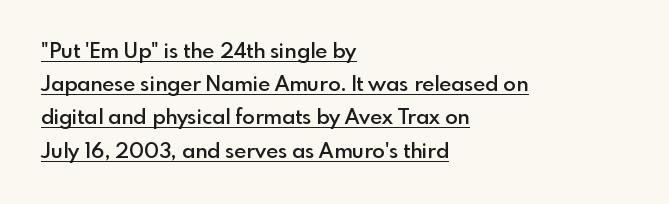
{"italic": "no", "bold": "semi", "underline": "yes", "align": "left", "line_spacing": "normal", "line_spacing_ratio": 1.58, "letter_spacing": "normal", "letter_spacing_em": 0.0, "glyph_px": 21}
